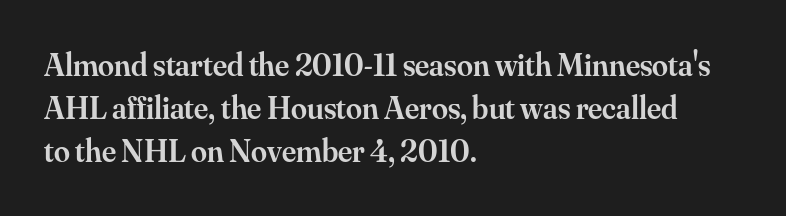
Q: Is the text bold? A: Semi-bold.
Q: Is the text italic (slanted)? A: No, it is upright.
Q: Is the typeface a serif or a sans-serif typeface? A: Serif.
Q: Is the text underlined? A: No.
Q: How is the paragraph aligned? A: Left-aligned.
Q: Is the spacing between letters normal or unusually wide? A: Normal.
Q: Is the spacing between lines tight, normal or loose? A: Normal.
Q: Width (condensed, normal, or wide)? A: Normal.
Q: Stroke contrast? A: Medium.
Q: x-height? A: Small.
Q: Monospaced? A: No.
